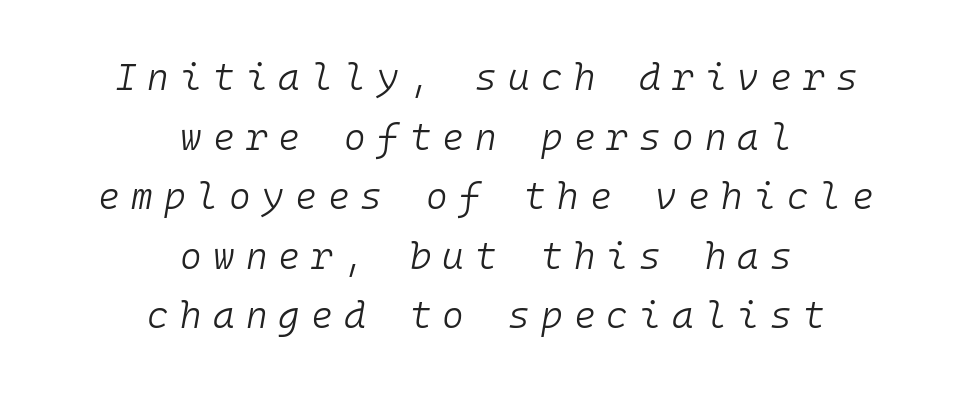
The strip under each line holds only bare page. A typesetter would call this monospace, since all characters share one set width. Horizontally, the lines are justified to the midpoint only. Designer's note — italics engaged.
